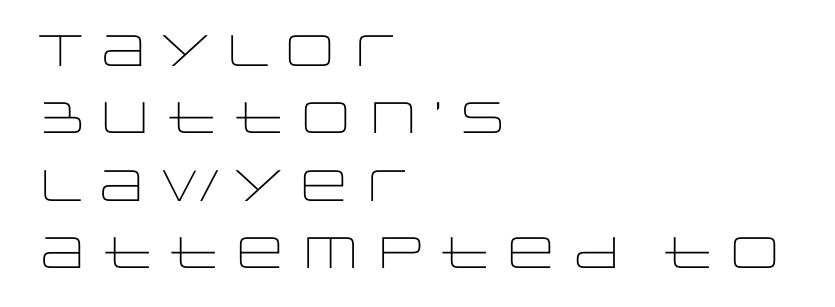
A roman cut, with each character standing at attention. Descenders are the only things crossing below the line. A student would call this left alignment; a typographer would say flush left, rag right. The face used here is proportionally spaced, like ordinary book or web type.
